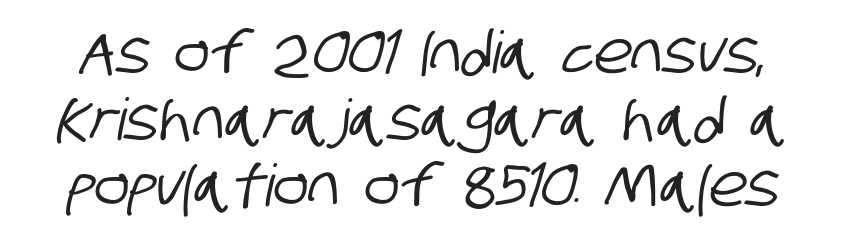
The gap between lines stays unmarked. This block would grow much taller if given ordinary leading; it's compressed now. The rendering shows plain stroke endings on the letterforms — a sans-serif design. These lines are rendered in a variable-pitch font.
